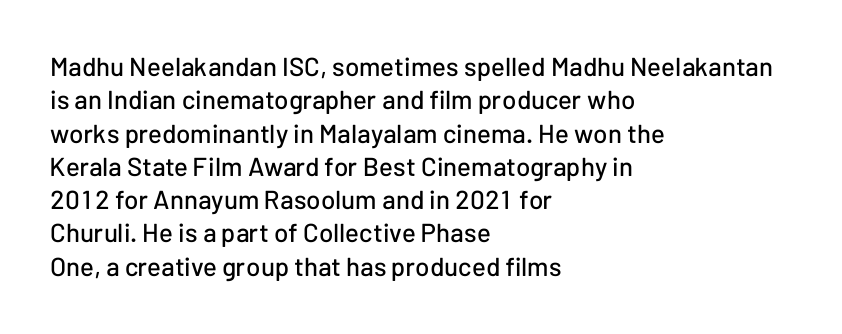
Beneath every word, the page is bare. Evenly set lines give the paragraph a standard silhouette. The compositor pushed each line to the left boundary. Spacing between characters is what you'd get straight out of the box. When letters stand straight like this, we call the style roman or upright.
